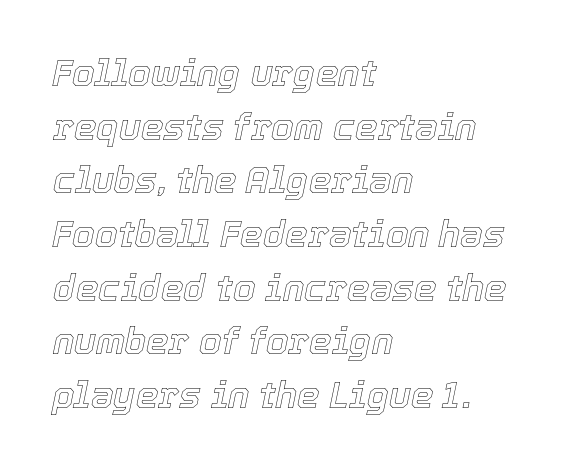
The image shows 36 px text type, italic (leaning right); set left-aligned, normal line spacing (1.49x), normal letter spacing, not underlined; a medium x-height.
